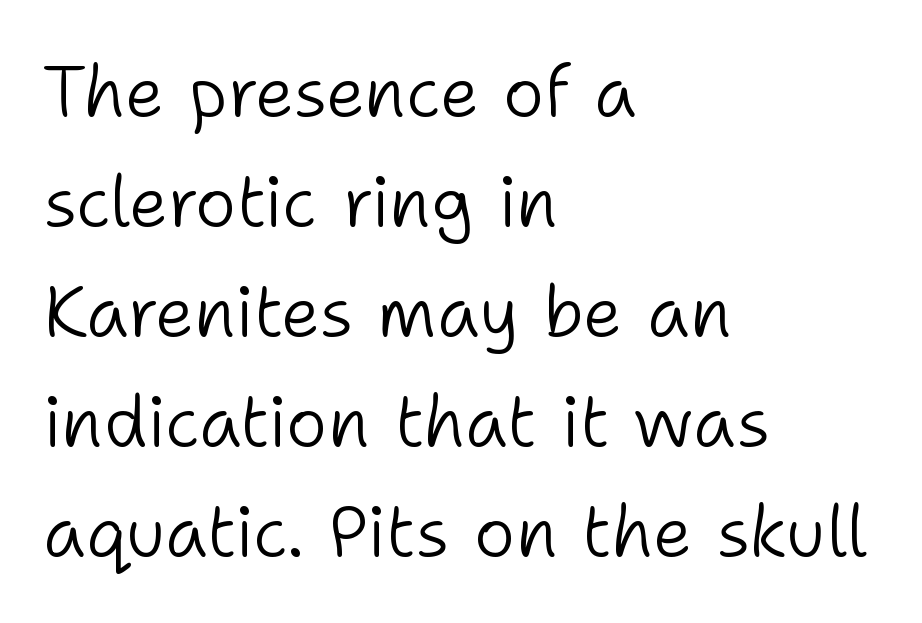
Q: Is the text bold? A: No.
Q: Is the text italic (slanted)? A: No, it is upright.
Q: Is the typeface a serif or a sans-serif typeface? A: Sans-serif.
Q: Is the text underlined? A: No.
Q: How is the paragraph aligned? A: Left-aligned.
Q: Is the spacing between letters normal or unusually wide? A: Normal.
Q: Is the spacing between lines tight, normal or loose? A: Normal.
Q: Width (condensed, normal, or wide)? A: Normal.
Q: Stroke contrast? A: Low.
Q: x-height? A: Medium.
Q: Monospaced? A: No.
